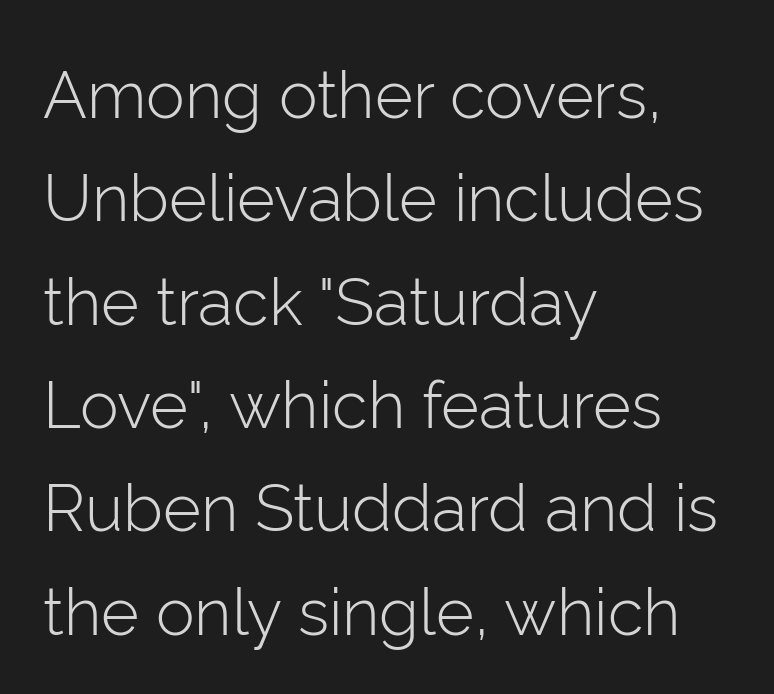
{"serif": "no", "italic": "no", "bold": "no", "weight": "light", "width": "normal", "stroke_contrast": "low", "x_height": "medium", "monospaced": "no", "underline": "no", "align": "left", "line_spacing": "normal", "line_spacing_ratio": 1.59, "letter_spacing": "normal", "letter_spacing_em": 0.0, "glyph_px": 65}
